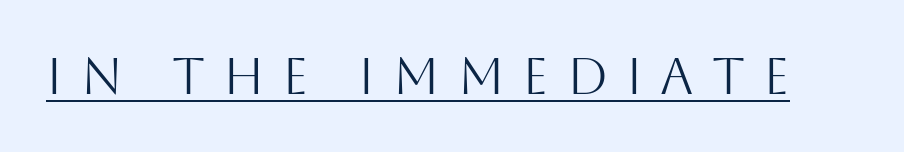
{"serif": "no", "italic": "no", "bold": "no", "weight": "light", "width": "normal", "stroke_contrast": "medium", "x_height": "large", "monospaced": "no", "underline": "yes", "letter_spacing": "wide", "letter_spacing_em": 0.35, "glyph_px": 51}
